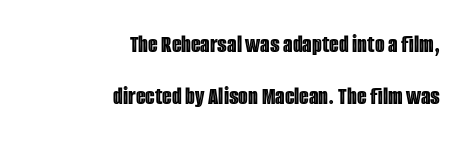
The image shows 25 px text type, upright; set right-aligned, loose line spacing (2.08x), normal letter spacing, not underlined.
